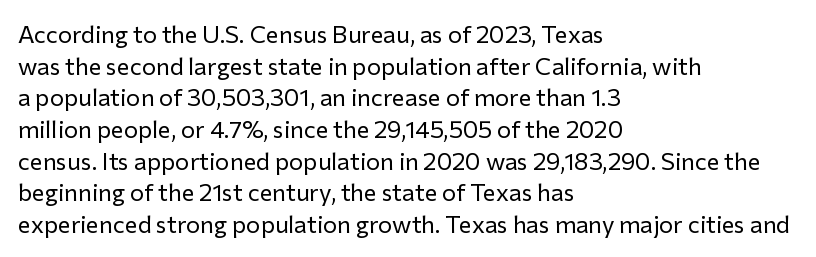
{"italic": "no", "bold": "no", "underline": "no", "align": "left", "line_spacing": "normal", "line_spacing_ratio": 1.32, "letter_spacing": "normal", "letter_spacing_em": 0.0, "glyph_px": 24}
